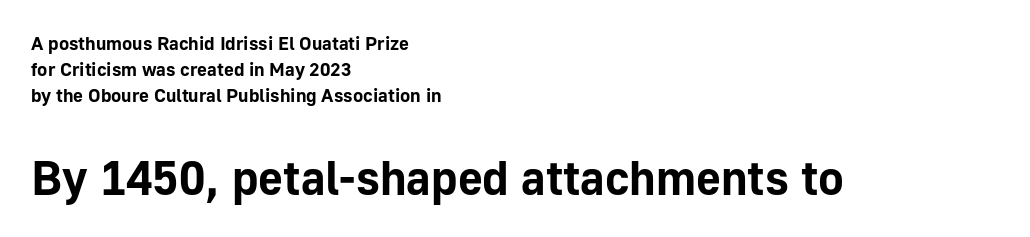
The emphasis by scale lands on block number two, below. The typography opts for an upright posture over an oblique one. Descenders hang freely into open space. Each glyph is drawn with heavy, bold strokes.
